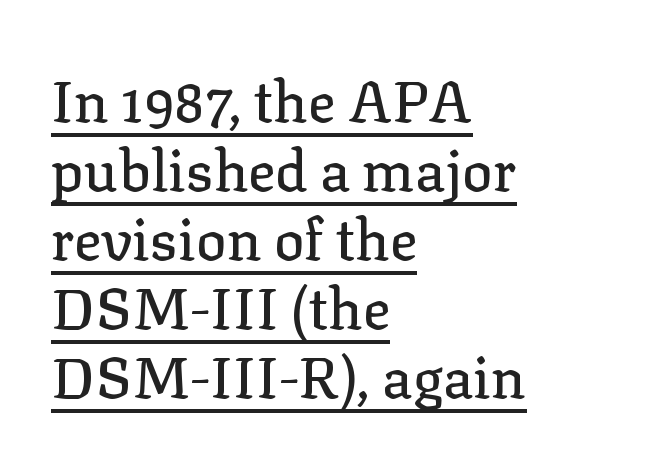
The image shows 57 px serif type, upright; set left-aligned, line spacing 1.21x, normal letter spacing, underlined; low stroke contrast and a medium x-height.
